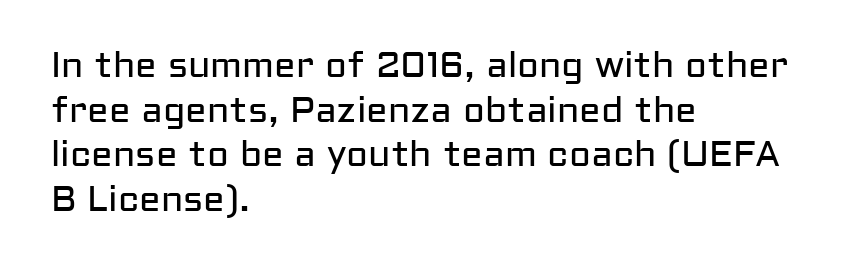
Q: Is the text bold? A: No.
Q: Is the text italic (slanted)? A: No, it is upright.
Q: Is the typeface a serif or a sans-serif typeface? A: Sans-serif.
Q: Is the text underlined? A: No.
Q: How is the paragraph aligned? A: Left-aligned.
Q: Is the spacing between letters normal or unusually wide? A: Normal.
Q: Width (condensed, normal, or wide)? A: Normal.
Q: Stroke contrast? A: Low.
Q: x-height? A: Medium.
Q: Monospaced? A: No.
